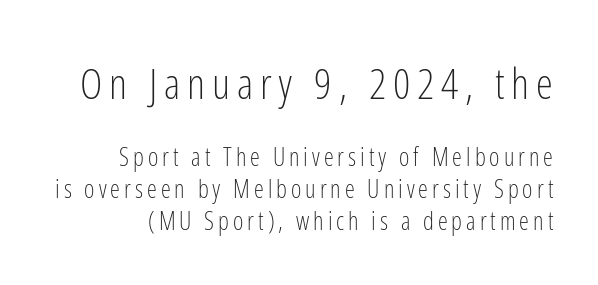
{"serif": "no", "italic": "no", "bold": "no", "weight": "light", "width": "condensed", "stroke_contrast": "low", "x_height": "medium", "monospaced": "no", "underline": "no", "line_spacing": "normal", "line_spacing_ratio": 1.28, "larger_block": "first", "size_ratio": 1.72, "glyph_px": 43}
